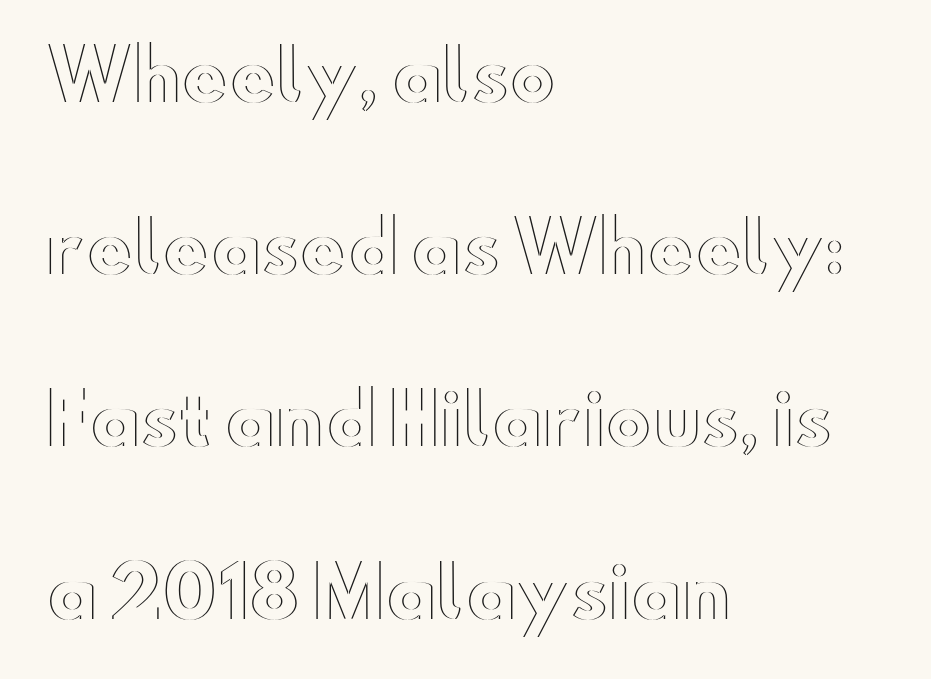
Q: Is the text italic (slanted)? A: No, it is upright.
Q: Is the text underlined? A: No.
Q: How is the paragraph aligned? A: Left-aligned.
Q: Is the spacing between letters normal or unusually wide? A: Normal.
Q: Is the spacing between lines tight, normal or loose? A: Loose.
Q: Width (condensed, normal, or wide)? A: Wide.
Q: x-height? A: Small.
Q: Monospaced? A: No.
